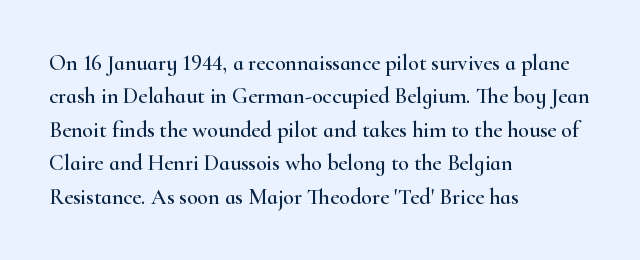
Regarding leading, the lines here are spaced in the standard way. The typography opts for an upright posture over an oblique one. Caption: multi-line text, flush left, ragged right. Nothing unusual about the tracking: characters are spaced as the font intends.
